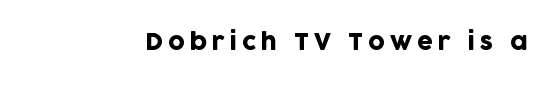
The image shows 23 px text type, upright; set unusually wide letter spacing (+0.21 em), not underlined.
